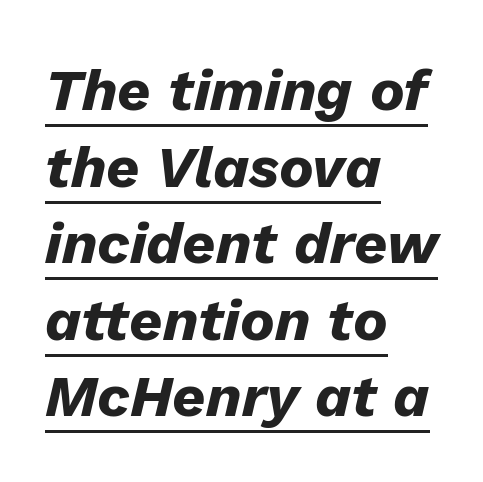
Q: Is the text bold? A: Yes.
Q: Is the text italic (slanted)? A: Yes, it leans right by about 13 degrees.
Q: Is the text underlined? A: Yes.
Q: How is the paragraph aligned? A: Left-aligned.
Q: Is the spacing between letters normal or unusually wide? A: Normal.
Q: Is the spacing between lines tight, normal or loose? A: Normal.
Q: Width (condensed, normal, or wide)? A: Normal.
Q: Stroke contrast? A: Low.
Q: x-height? A: Medium.
Q: Monospaced? A: No.
